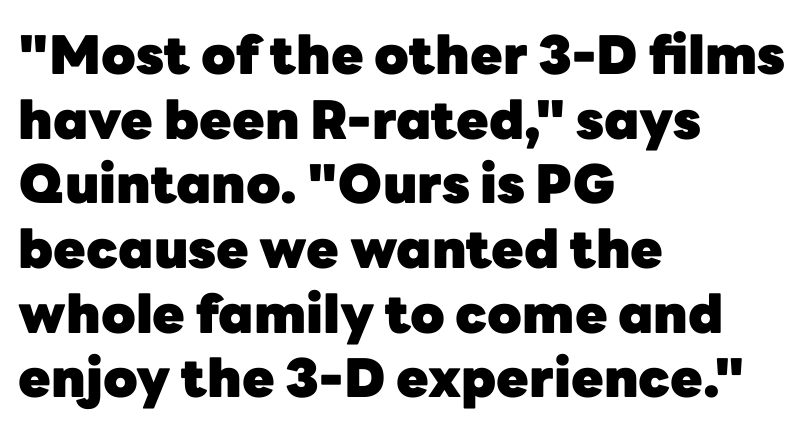
The image shows 53 px heavy sans-serif type, upright; set left-aligned, line spacing 1.22x, normal letter spacing, not underlined; low stroke contrast and a medium x-height.
